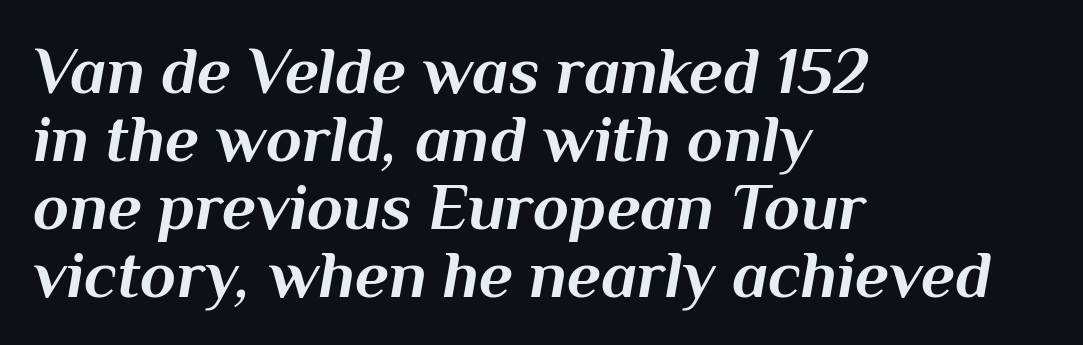
{"italic": "yes", "lean": "right", "slant_degrees": 10, "bold": "yes", "weight": "bold", "width": "normal", "stroke_contrast": "medium", "x_height": "medium", "monospaced": "no", "underline": "no", "align": "left", "line_spacing": "tight", "line_spacing_ratio": 1.03, "letter_spacing": "normal", "letter_spacing_em": 0.0, "glyph_px": 66}
